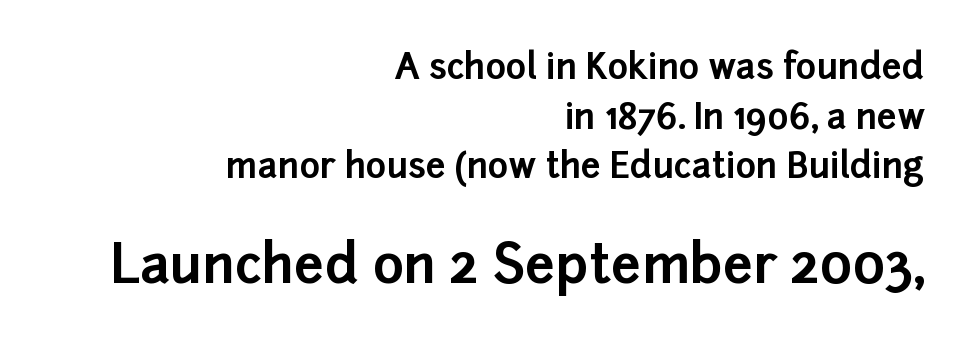
Q: Is the text bold? A: Yes.
Q: Is the text italic (slanted)? A: No, it is upright.
Q: Is the typeface a serif or a sans-serif typeface? A: Sans-serif.
Q: Is the text underlined? A: No.
Q: How is the paragraph aligned? A: Right-aligned.
Q: Is the spacing between letters normal or unusually wide? A: Normal.
Q: Is the spacing between lines tight, normal or loose? A: Normal.
Q: Which block of text is set in a larger size, the first (top) or the second (bottom)? A: The second (bottom) one.
Q: Width (condensed, normal, or wide)? A: Normal.
Q: Stroke contrast? A: Low.
Q: x-height? A: Medium.
Q: Monospaced? A: No.
